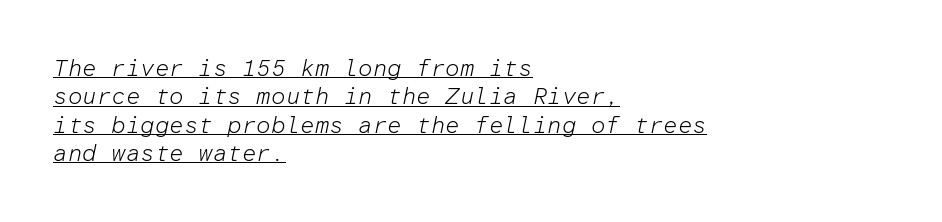
{"italic": "yes", "lean": "right", "slant_degrees": 12, "bold": "no", "underline": "yes", "align": "left", "line_spacing_ratio": 1.23, "letter_spacing": "normal", "letter_spacing_em": 0.0, "glyph_px": 23}
